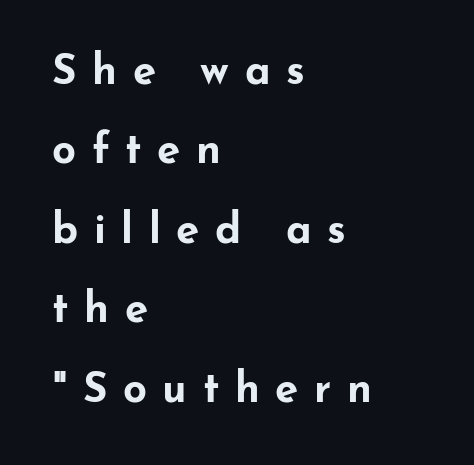
{"serif": "no", "italic": "no", "bold": "yes", "weight": "bold", "width": "wide", "stroke_contrast": "low", "x_height": "small", "monospaced": "no", "underline": "no", "align": "left", "line_spacing_ratio": 1.89, "letter_spacing": "wide", "letter_spacing_em": 0.37, "glyph_px": 42}
